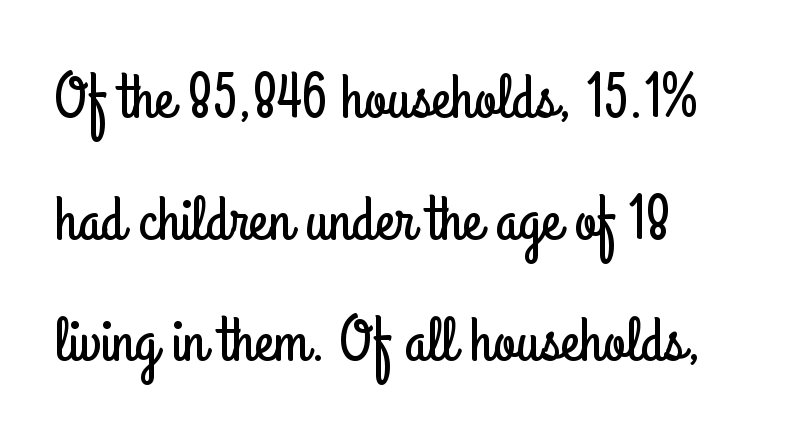
The image shows 64 px condensed sans-serif type; set left-aligned, loose line spacing (1.9x), normal letter spacing, not underlined; low stroke contrast and a small x-height.
